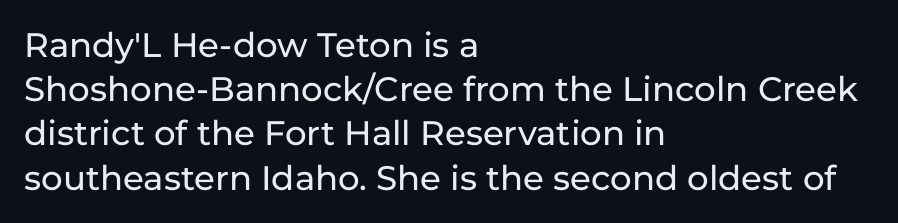
{"serif": "no", "italic": "no", "width": "normal", "stroke_contrast": "low", "x_height": "medium", "monospaced": "no", "underline": "no", "align": "left", "line_spacing": "normal", "line_spacing_ratio": 1.3, "letter_spacing": "normal", "letter_spacing_em": 0.0, "glyph_px": 34}
